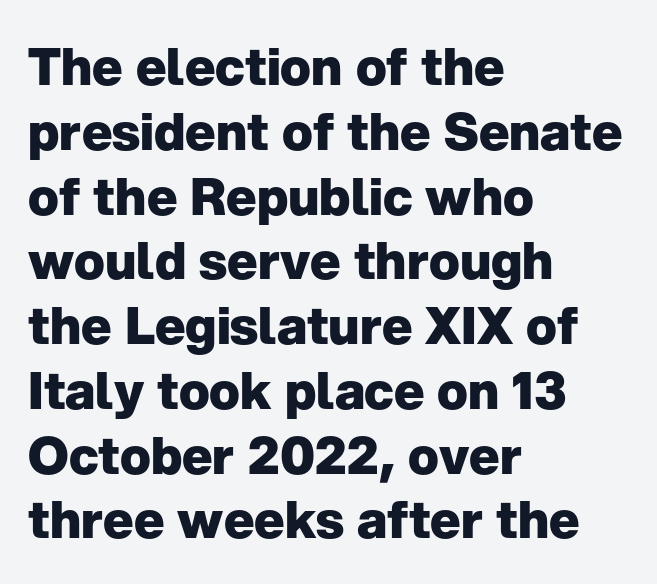
Italic? Not at all — the glyphs are vertical. Where is the straight margin? On the left. Check under the words: just untouched page. On the weight axis this lands at bold, roughly 700.
